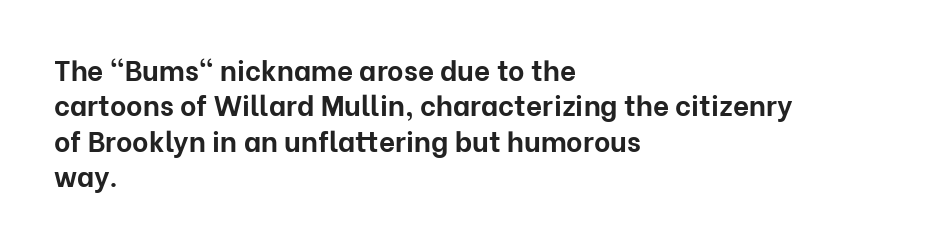
The image shows 28 px bold sans-serif type, upright; set left-aligned, normal line spacing (1.26x), normal letter spacing, not underlined; low stroke contrast and a medium x-height.
